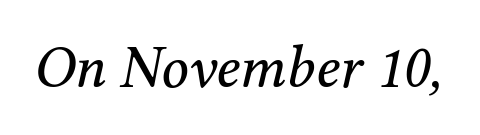
Lines of text with bare space underneath. Observe the ordinary spacing: letters are neighbours, not strangers. Style check: oblique. Is this a fixed-width face? No — the glyphs have proportional, varying widths. To sum up the face: it has serifs. The letters look calm and open, with moderate or lighter stems.
